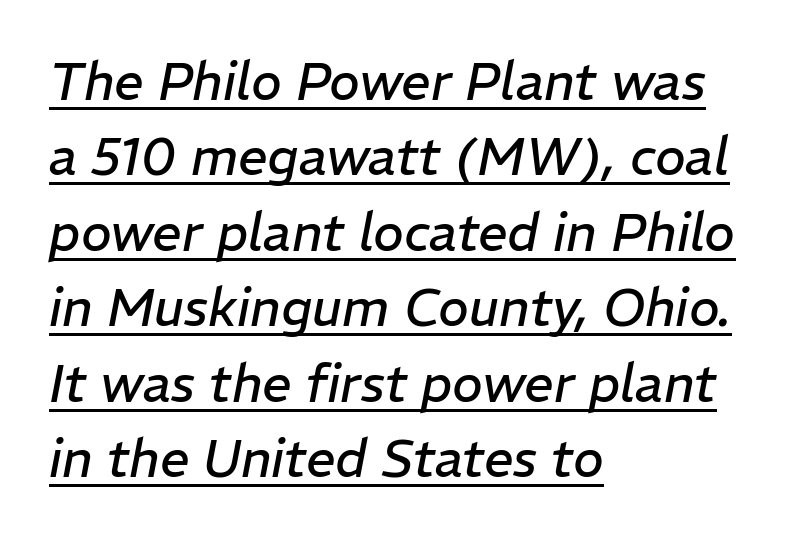
The image shows 52 px regular-weight type, italic (leaning right); set left-aligned, normal line spacing (1.45x), normal letter spacing, underlined; low stroke contrast and a medium x-height.
